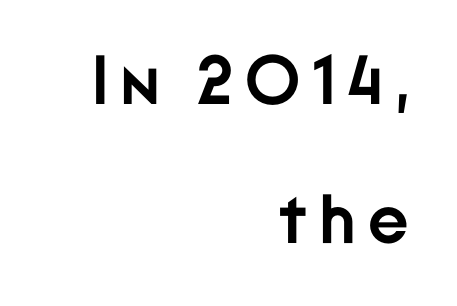
{"serif": "no", "italic": "no", "bold": "yes", "weight": "semibold", "width": "normal", "stroke_contrast": "low", "x_height": "medium", "monospaced": "no", "underline": "no", "align": "right", "line_spacing": "loose", "line_spacing_ratio": 2.02, "glyph_px": 69}
